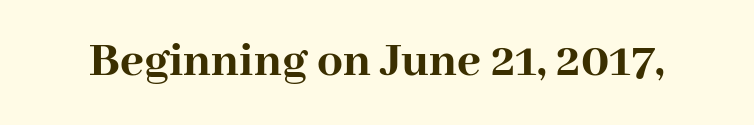
Q: Is the text bold? A: Yes.
Q: Is the text italic (slanted)? A: No, it is upright.
Q: Is the typeface a serif or a sans-serif typeface? A: Serif.
Q: Is the text underlined? A: No.
Q: Is the spacing between letters normal or unusually wide? A: Normal.
Q: Width (condensed, normal, or wide)? A: Normal.
Q: Stroke contrast? A: High.
Q: x-height? A: Medium.
Q: Monospaced? A: No.
